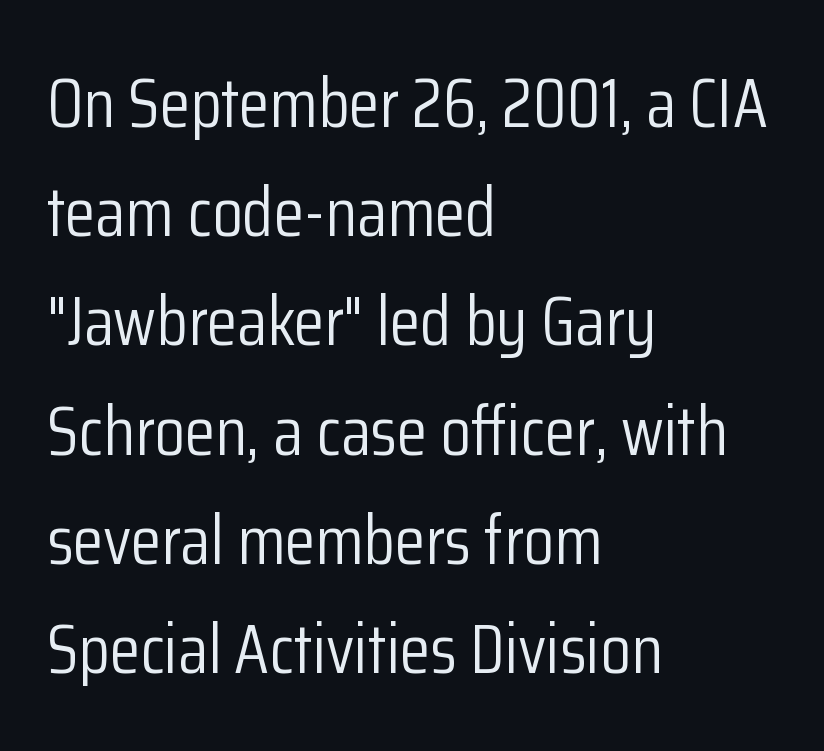
{"serif": "no", "italic": "no", "bold": "no", "weight": "light", "width": "condensed", "stroke_contrast": "low", "x_height": "medium", "monospaced": "no", "underline": "no", "align": "left", "line_spacing": "normal", "line_spacing_ratio": 1.56, "letter_spacing": "normal", "letter_spacing_em": 0.0, "glyph_px": 70}
